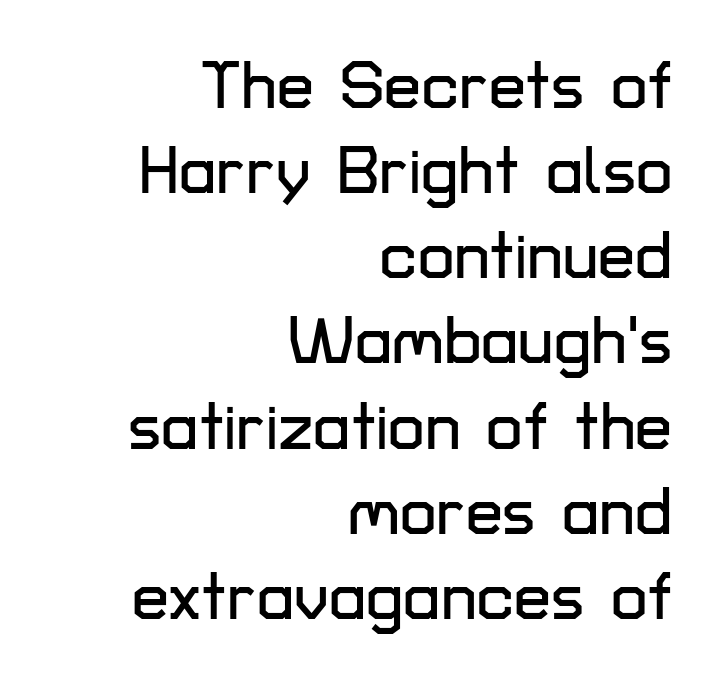
The rendering uses natural spacing where letterforms have individual widths. Leading: standard. Examine the stroke ends and you'll find no serifs. Students, note that the glyphs here touch the page at normal intervals.
